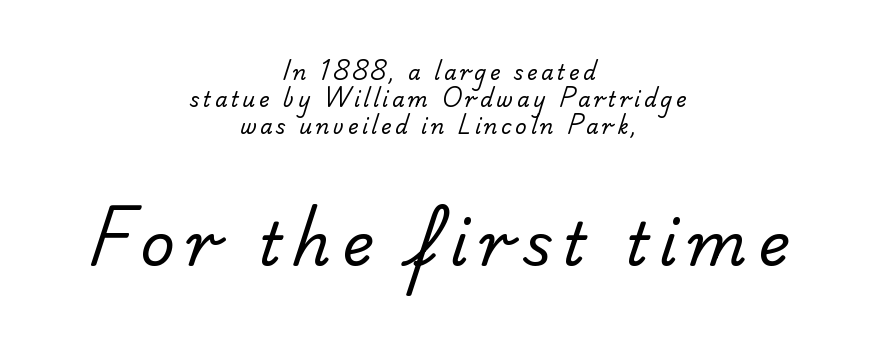
Which margin do the lines hug? Neither — every line sits in the middle. The rendering enlarges the type as you move from the upper chunk to the lower. Decoration check: the copy has no underline. Note the varied advance widths — an 'i' is clearly narrower than an 'm'. The characters are drawn with everyday or finer stroke widths.
